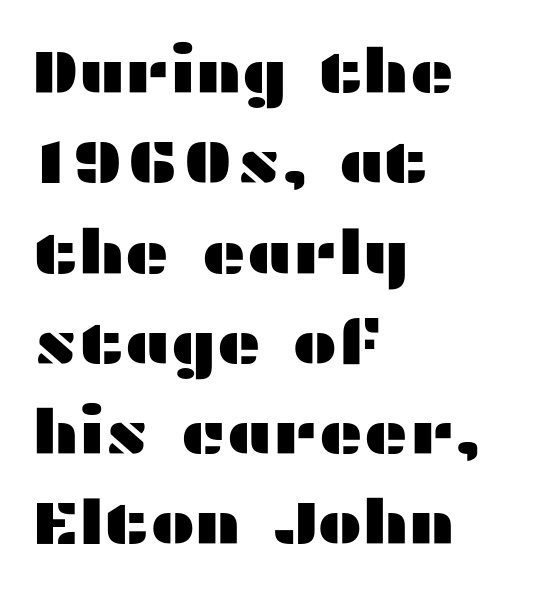
Q: Is the text italic (slanted)? A: No, it is upright.
Q: Is the typeface a serif or a sans-serif typeface? A: Sans-serif.
Q: Is the text underlined? A: No.
Q: How is the paragraph aligned? A: Left-aligned.
Q: Is the spacing between letters normal or unusually wide? A: Normal.
Q: Is the spacing between lines tight, normal or loose? A: Normal.
Q: Width (condensed, normal, or wide)? A: Wide.
Q: Stroke contrast? A: Medium.
Q: x-height? A: Medium.
Q: Monospaced? A: No.
